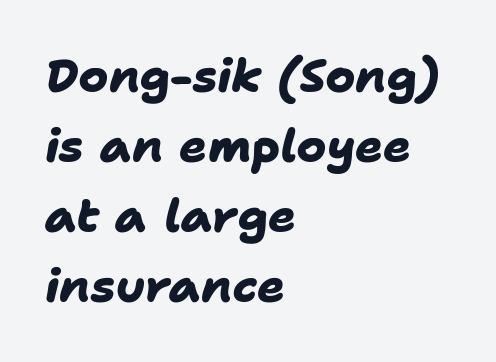
{"serif": "no", "bold": "yes", "weight": "heavy", "width": "normal", "stroke_contrast": "low", "x_height": "medium", "monospaced": "no", "underline": "no", "align": "left", "line_spacing": "normal", "line_spacing_ratio": 1.52, "letter_spacing": "normal", "letter_spacing_em": 0.0, "glyph_px": 46}
